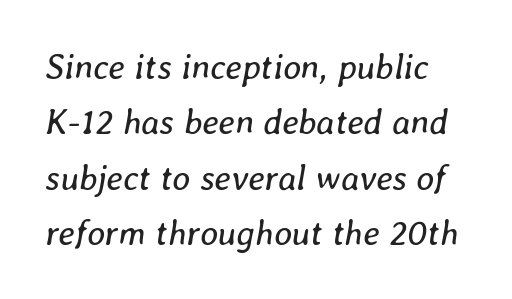
The letters advance in unequal steps, a hallmark of proportional type. The passage shown stacks its lines at a standard gap. A typesetter would call this zero additional tracking. The axis of the letterforms is tilted away from vertical. The space directly below the letters is spotless.
